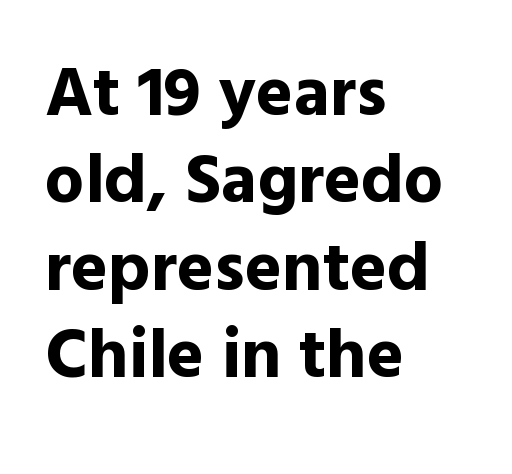
Look at the stroke-to-counter ratio: heavy, a bold. Think of a printed novel: that variable character pitch is what you see here. Nothing sits at the stroke ends, so this counts as sans-serif. This sample keeps an unexceptional amount of space between lines. Ordinary non-slanted type is in use. Where is the straight margin? On the left.
